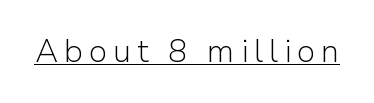
Q: Is the text bold? A: No.
Q: Is the text italic (slanted)? A: No, it is upright.
Q: Is the typeface a serif or a sans-serif typeface? A: Sans-serif.
Q: Is the text underlined? A: Yes.
Q: Width (condensed, normal, or wide)? A: Normal.
Q: Stroke contrast? A: Low.
Q: x-height? A: Medium.
Q: Monospaced? A: No.
